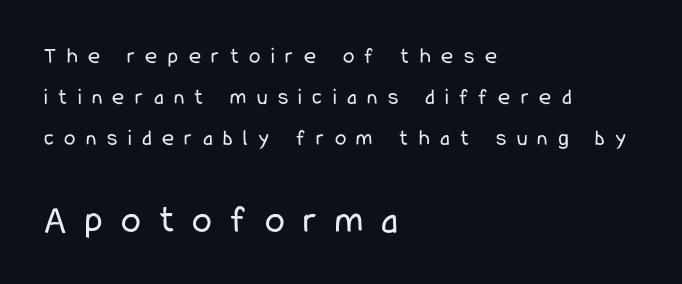
{"serif": "no", "italic": "no", "bold": "no", "weight": "regular", "width": "condensed", "stroke_contrast": "low", "x_height": "medium", "monospaced": "no", "underline": "no", "align": "left", "line_spacing_ratio": 1.79, "letter_spacing": "wide", "letter_spacing_em": 0.46, "larger_block": "second", "size_ratio": 1.74, "glyph_px": 40}
